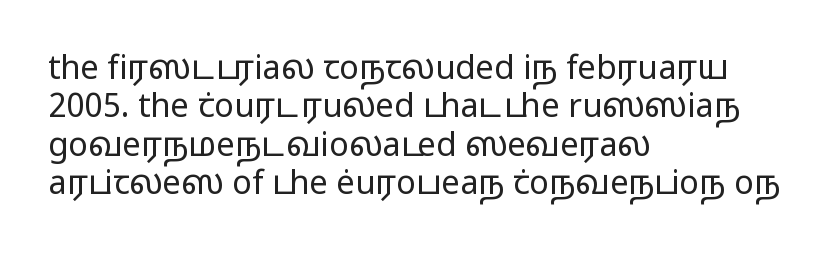
Unbolded letterforms with no extra heft. Font category for this specimen: sans-serif. A classic flush-left, rag-right setting is used for this passage. Underlining? Definitely not there. Short note: letters normally spaced. Looks like regular typesetting: each glyph gets only the width it needs.
